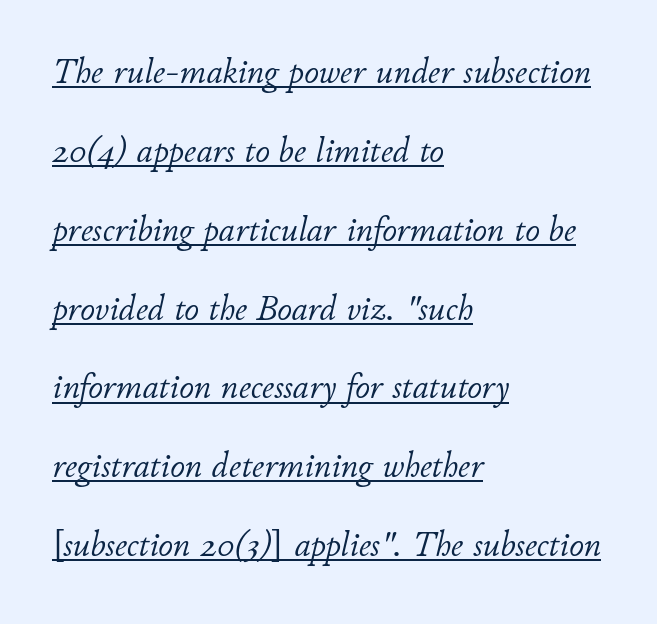
Character widths vary here, with narrow letters taking less room than wide ones. The compositor pushed each line to the left boundary. Is there much room between lines? Yes — plenty of vertical air separates them. Stems and bowls with no extra thickness — not bold.
